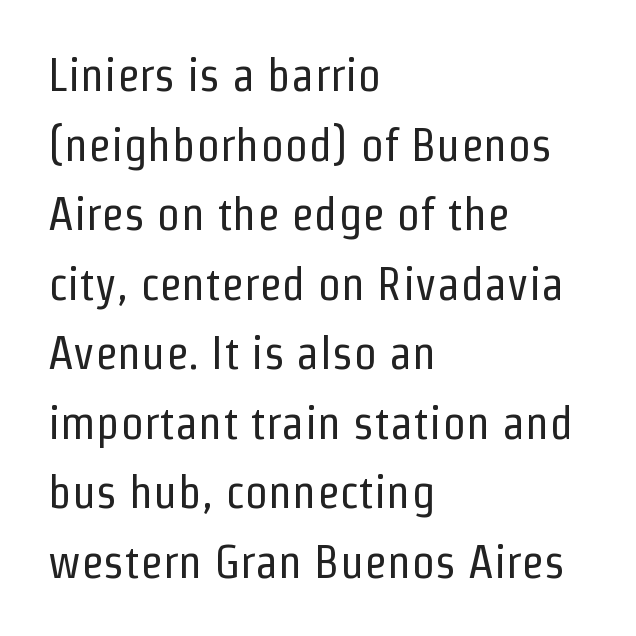
{"serif": "no", "italic": "no", "bold": "no", "weight": "regular", "width": "condensed", "stroke_contrast": "low", "x_height": "medium", "monospaced": "no", "underline": "no", "align": "left", "line_spacing": "normal", "line_spacing_ratio": 1.48, "letter_spacing": "normal", "letter_spacing_em": 0.0, "glyph_px": 47}
